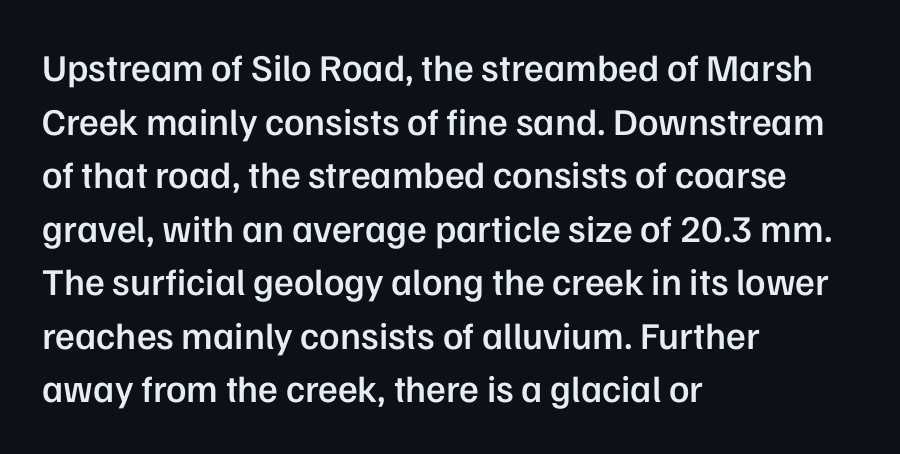
The image shows 38 px semibold sans-serif type, upright; set left-aligned, normal line spacing (1.41x), normal letter spacing, not underlined; low stroke contrast and a medium x-height.
